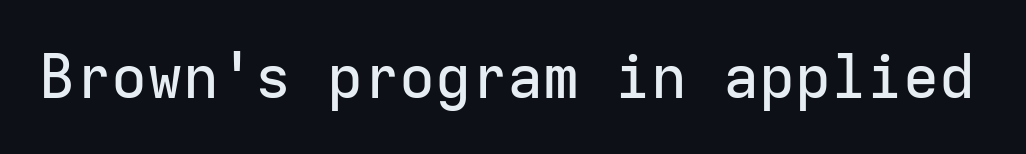
Q: Is the text italic (slanted)? A: No, it is upright.
Q: Is the typeface a serif or a sans-serif typeface? A: Sans-serif.
Q: Is the text underlined? A: No.
Q: Is the spacing between letters normal or unusually wide? A: Normal.
Q: Width (condensed, normal, or wide)? A: Normal.
Q: Stroke contrast? A: Low.
Q: x-height? A: Medium.
Q: Monospaced? A: Yes.
